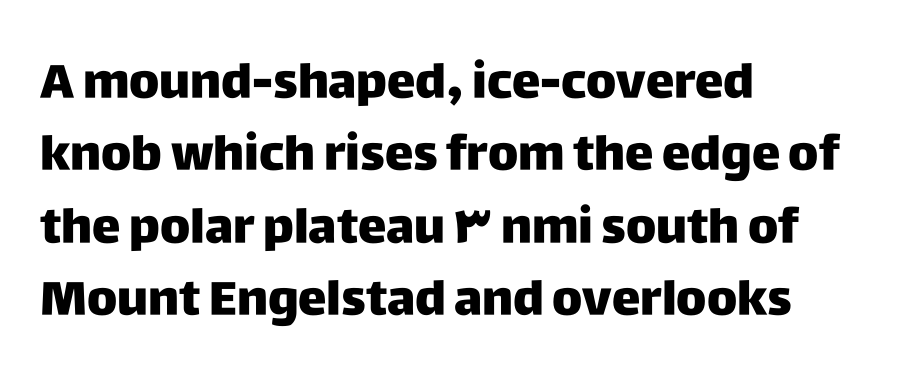
Q: Is the text italic (slanted)? A: No, it is upright.
Q: Is the typeface a serif or a sans-serif typeface? A: Sans-serif.
Q: Is the text underlined? A: No.
Q: How is the paragraph aligned? A: Left-aligned.
Q: Is the spacing between letters normal or unusually wide? A: Normal.
Q: Is the spacing between lines tight, normal or loose? A: Normal.
Q: Width (condensed, normal, or wide)? A: Normal.
Q: Stroke contrast? A: Low.
Q: x-height? A: Large.
Q: Monospaced? A: No.
